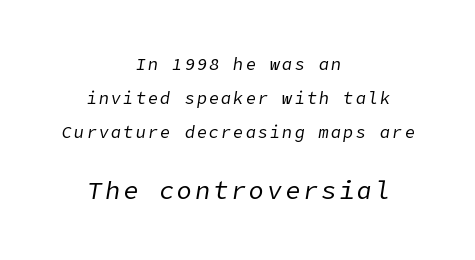
{"italic": "yes", "lean": "right", "slant_degrees": 9, "bold": "no", "underline": "no", "align": "center", "line_spacing": "loose", "line_spacing_ratio": 1.99, "larger_block": "second", "size_ratio": 1.47, "glyph_px": 25}
